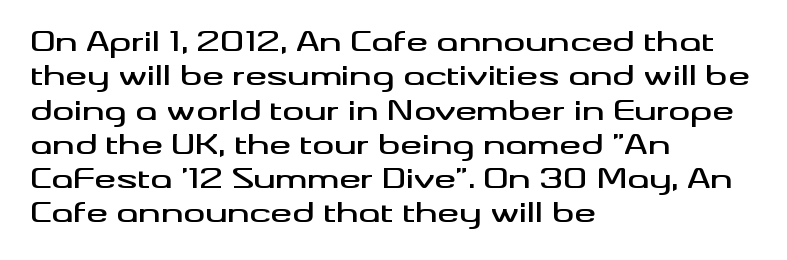
Q: Is the text italic (slanted)? A: No, it is upright.
Q: Is the text underlined? A: No.
Q: How is the paragraph aligned? A: Left-aligned.
Q: Is the spacing between letters normal or unusually wide? A: Normal.
Q: Is the spacing between lines tight, normal or loose? A: Normal.
